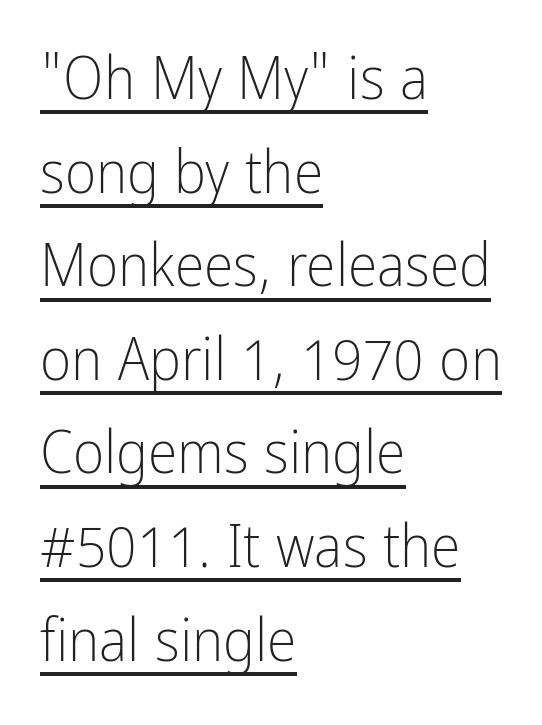
You could not count columns in this text — the font is proportionally spaced. Stem width sits at or under what a default text font uses. In designer terms, the underline attribute is active on this setting. Every row of glyphs begins at an identical x-position on the left.
